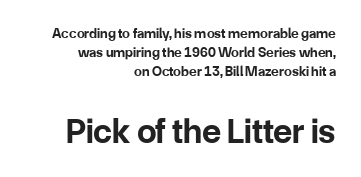
Q: Is the text bold? A: Yes.
Q: Is the text italic (slanted)? A: No, it is upright.
Q: Is the typeface a serif or a sans-serif typeface? A: Sans-serif.
Q: Is the text underlined? A: No.
Q: How is the paragraph aligned? A: Right-aligned.
Q: Is the spacing between letters normal or unusually wide? A: Normal.
Q: Is the spacing between lines tight, normal or loose? A: Normal.
Q: Which block of text is set in a larger size, the first (top) or the second (bottom)? A: The second (bottom) one.
Q: Width (condensed, normal, or wide)? A: Normal.
Q: Stroke contrast? A: Low.
Q: x-height? A: Medium.
Q: Monospaced? A: No.
